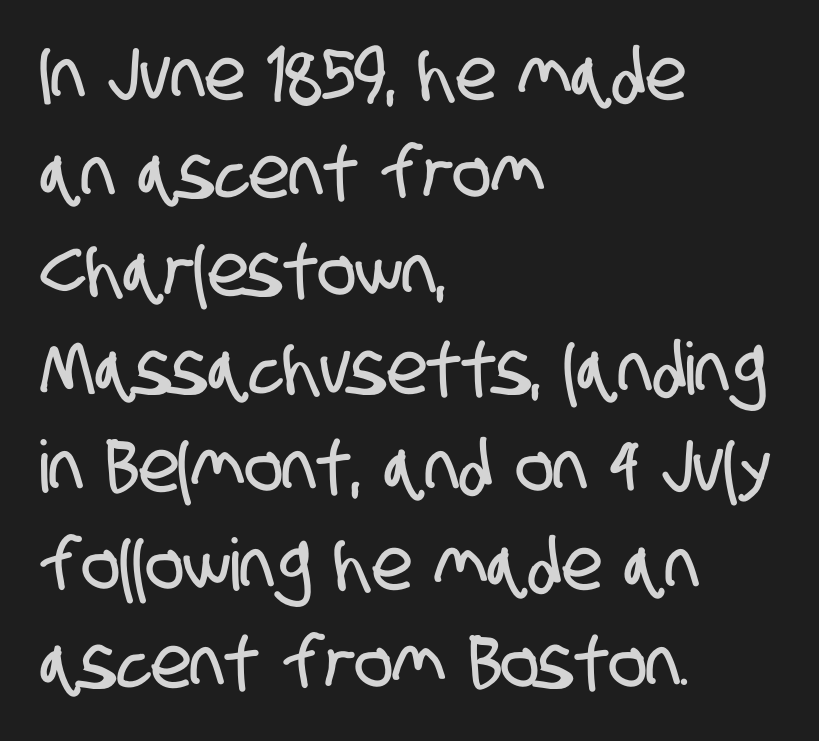
The image shows 72 px condensed sans-serif type; set left-aligned, normal line spacing (1.36x), normal letter spacing, not underlined; low stroke contrast and a large x-height.
